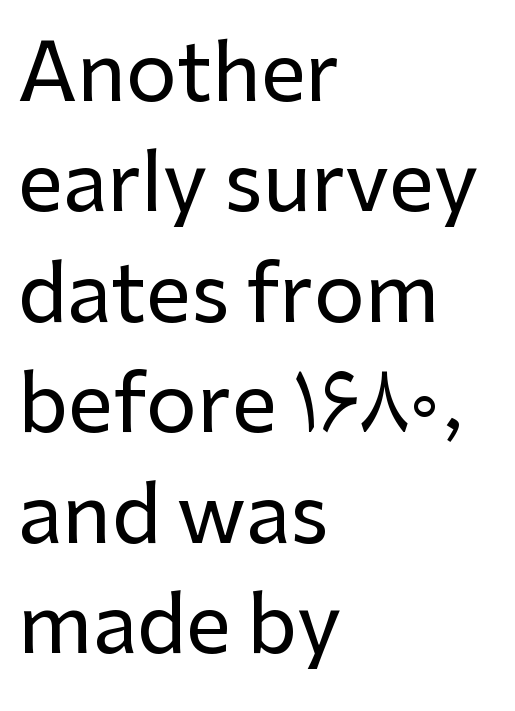
{"serif": "no", "italic": "no", "width": "normal", "stroke_contrast": "low", "x_height": "medium", "monospaced": "no", "underline": "no", "align": "left", "line_spacing": "normal", "line_spacing_ratio": 1.38, "letter_spacing": "normal", "letter_spacing_em": 0.0, "glyph_px": 80}
